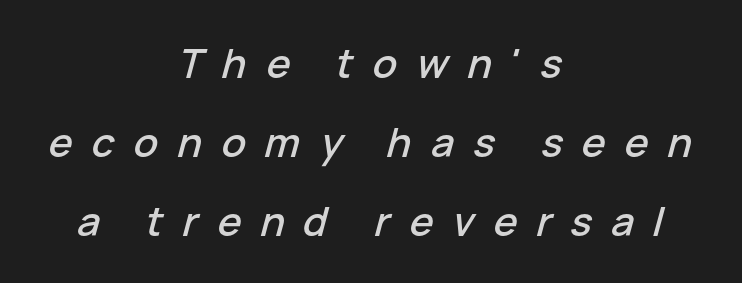
The image shows 40 px text type, italic (leaning right); set centered, loose line spacing (1.97x), unusually wide letter spacing (+0.48 em), not underlined; low stroke contrast and a medium x-height.
